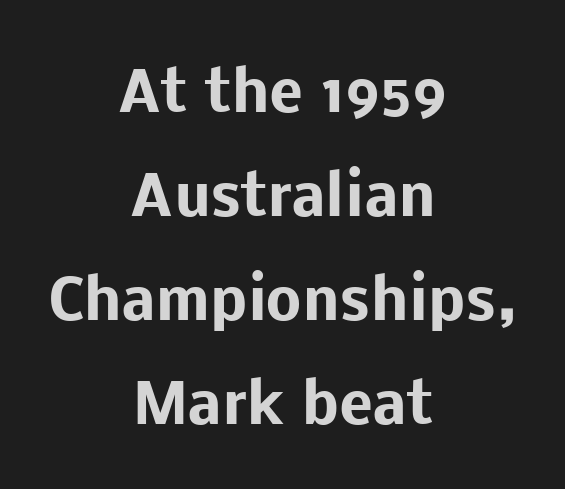
Underlining? Definitely not there. This sample has the flowing, uneven cadence of proportional lettering. The axis of the letterforms is exactly vertical. The designer went with a sans here, leaving each stem footless. What weight is shown? A full bold with thick strokes.
